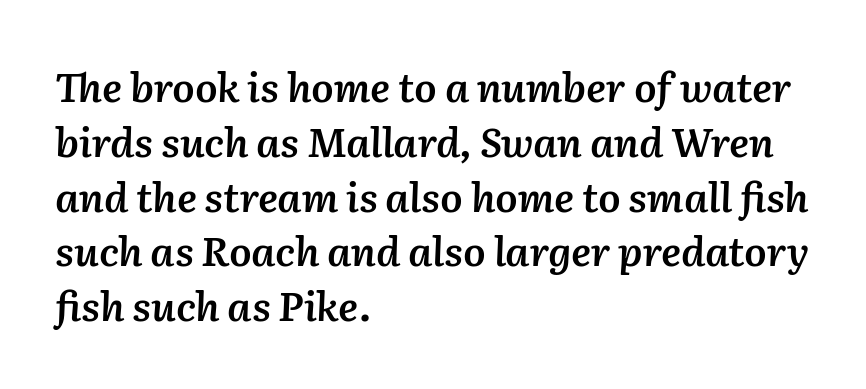
Style check: oblique. The compositor pushed each line to the left boundary. Each letter keeps its own natural width here, so spacing adapts to shape. Each new line begins a customary step beneath the previous one. Stroke thickness is moderately raised; the sample reads as semibold. Students, note that the glyphs here touch the page at normal intervals.
